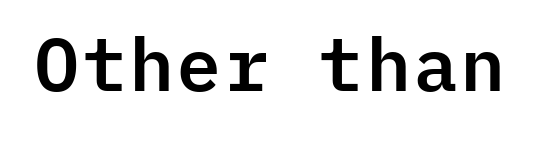
The image shows 74 px sans-serif type, upright, monospaced; set normal letter spacing, not underlined; low stroke contrast and a medium x-height.
